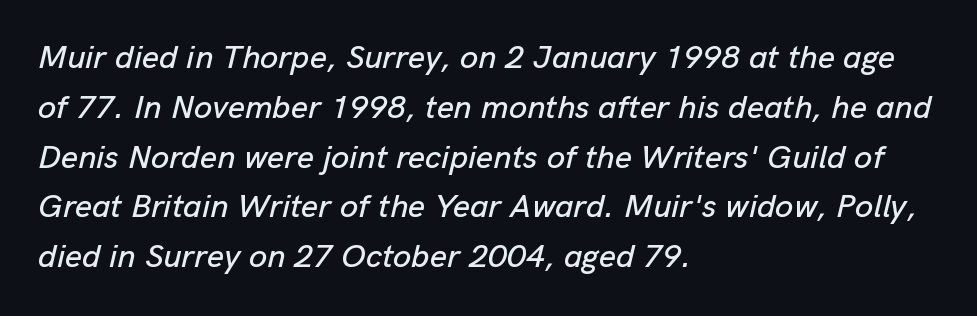
{"italic": "yes", "lean": "right", "slant_degrees": 13, "width": "normal", "stroke_contrast": "low", "x_height": "medium", "monospaced": "no", "underline": "no", "align": "left", "line_spacing": "normal", "line_spacing_ratio": 1.51, "letter_spacing": "normal", "letter_spacing_em": 0.0, "glyph_px": 33}
